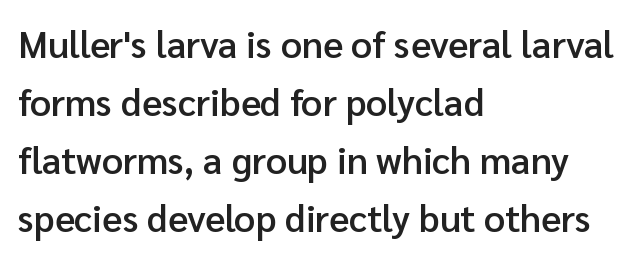
{"serif": "no", "italic": "no", "bold": "semi", "weight": "semibold", "width": "normal", "stroke_contrast": "low", "x_height": "medium", "monospaced": "no", "underline": "no", "align": "left", "line_spacing": "normal", "line_spacing_ratio": 1.57, "letter_spacing": "normal", "letter_spacing_em": 0.0, "glyph_px": 37}
